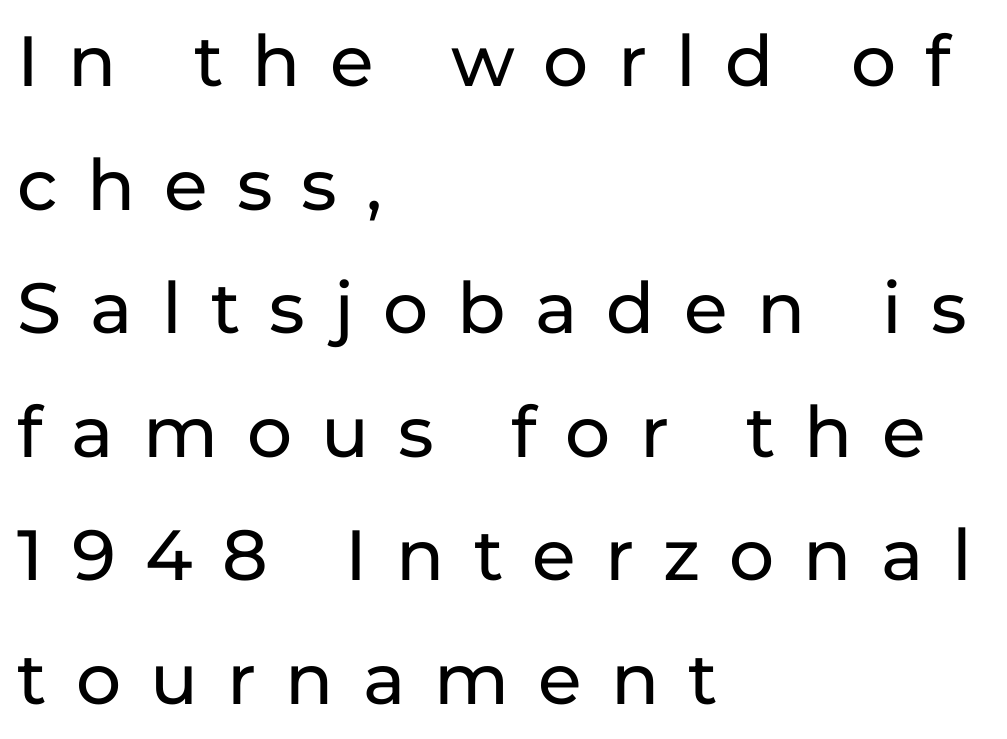
{"serif": "no", "italic": "no", "width": "normal", "stroke_contrast": "low", "x_height": "medium", "monospaced": "no", "underline": "no", "align": "left", "line_spacing_ratio": 1.74, "letter_spacing": "wide", "letter_spacing_em": 0.41, "glyph_px": 71}
